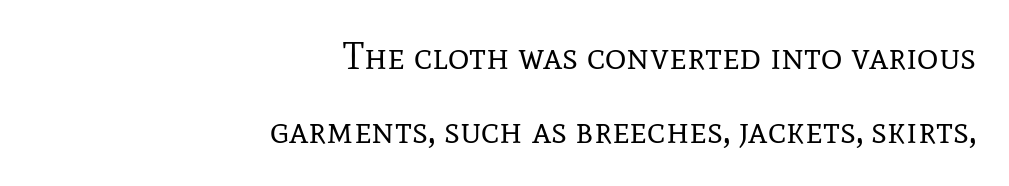
The image shows 37 px regular-weight serif type, upright; set right-aligned, loose line spacing (2.0x), normal letter spacing, not underlined; low stroke contrast and a medium x-height.
